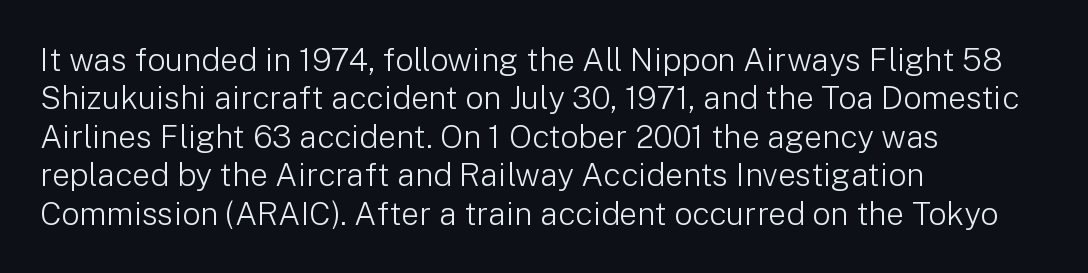
{"serif": "no", "italic": "no", "bold": "no", "weight": "light", "width": "normal", "stroke_contrast": "low", "x_height": "medium", "monospaced": "no", "underline": "no", "align": "left", "line_spacing_ratio": 1.2, "letter_spacing": "normal", "letter_spacing_em": 0.0, "glyph_px": 32}
